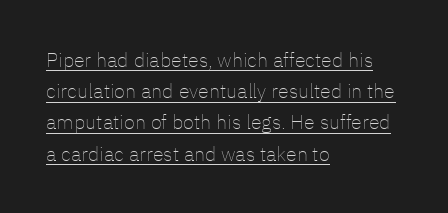
The weight tops out at a normal text grade. The paragraph has a hard left edge and a soft right edge. The leading is moderate, giving the passage an even texture. No italicization has been applied; the sample stays upright. Check the space under the baseline: a stroke is drawn there.
